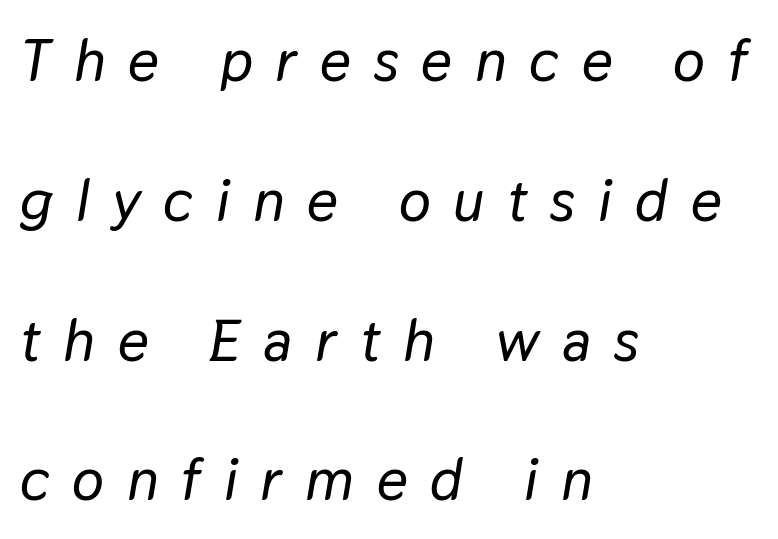
The image shows 60 px text type, italic (leaning right); set left-aligned, loose line spacing (2.33x), unusually wide letter spacing (+0.38 em), not underlined; low stroke contrast and a medium x-height.
